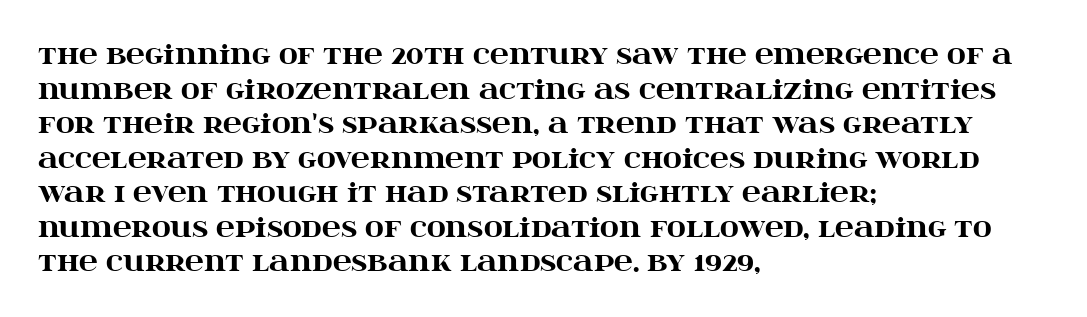
The image shows 26 px bold type, upright; set left-aligned, normal line spacing (1.33x), normal letter spacing, not underlined.
